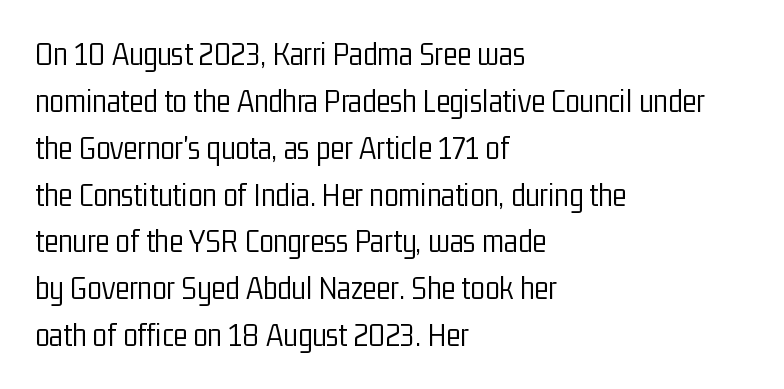
Q: Is the text bold? A: No.
Q: Is the text italic (slanted)? A: No, it is upright.
Q: Is the typeface a serif or a sans-serif typeface? A: Sans-serif.
Q: Is the text underlined? A: No.
Q: How is the paragraph aligned? A: Left-aligned.
Q: Is the spacing between letters normal or unusually wide? A: Normal.
Q: Is the spacing between lines tight, normal or loose? A: Normal.
Q: Width (condensed, normal, or wide)? A: Condensed.
Q: Stroke contrast? A: Low.
Q: x-height? A: Medium.
Q: Monospaced? A: No.
